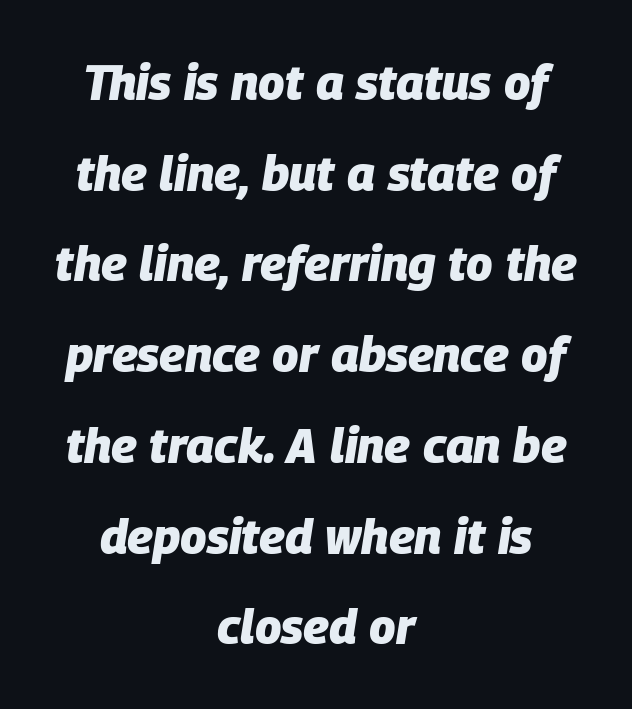
The image shows 48 px heavy type, italic (leaning right); set centered, line spacing 1.89x, normal letter spacing, not underlined; low stroke contrast and a large x-height.
